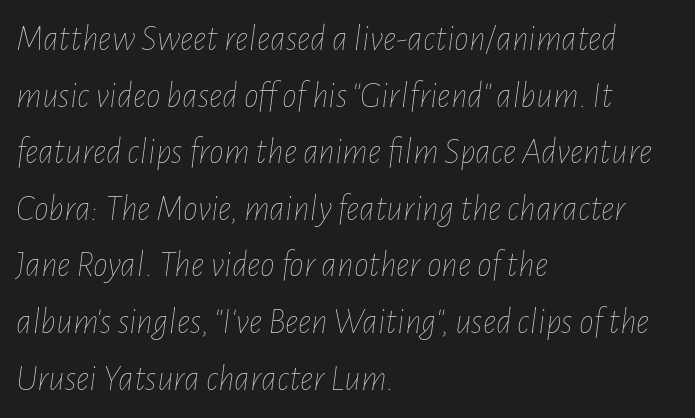
Q: Is the text bold? A: No.
Q: Is the text italic (slanted)? A: Yes, it leans right by about 7 degrees.
Q: Is the text underlined? A: No.
Q: How is the paragraph aligned? A: Left-aligned.
Q: Is the spacing between letters normal or unusually wide? A: Normal.
Q: Is the spacing between lines tight, normal or loose? A: Normal.
Q: Width (condensed, normal, or wide)? A: Condensed.
Q: Stroke contrast? A: Low.
Q: x-height? A: Medium.
Q: Monospaced? A: No.
